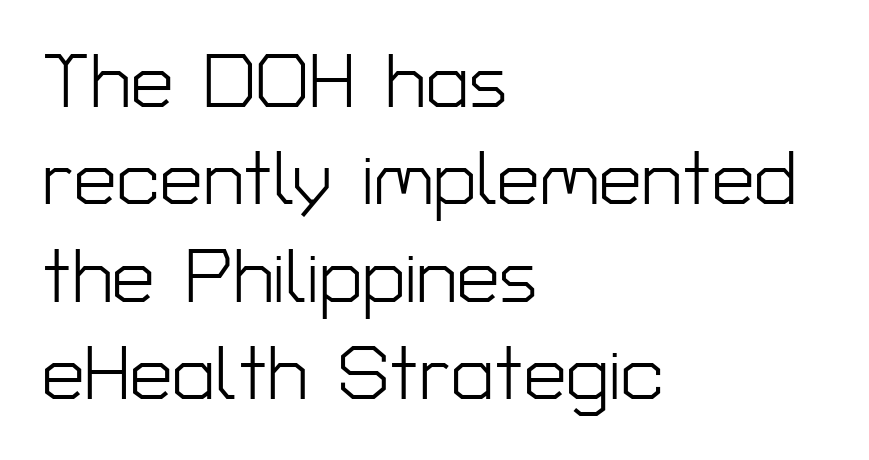
The image shows 76 px light sans-serif type, upright; set left-aligned, normal line spacing (1.28x), normal letter spacing, not underlined; low stroke contrast and a medium x-height.
